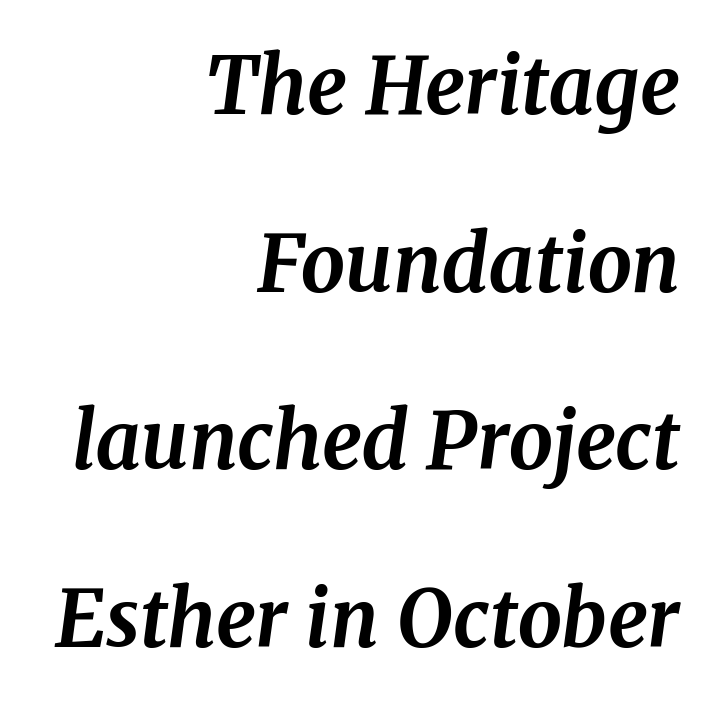
The image shows 79 px bold serif type, italic (leaning right); set right-aligned, loose line spacing (2.25x), normal letter spacing, not underlined; medium stroke contrast and a medium x-height.
